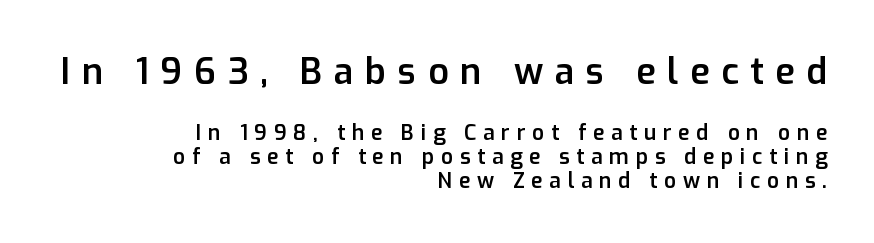
Type size steps down from the first block to the second. Posture: upright roman. Loose tracking; the words dissolve into strings of separated letters. Serif or sans? Sans — the stroke terminals are bare. This is moderately heavy type, rendered in semibold.
